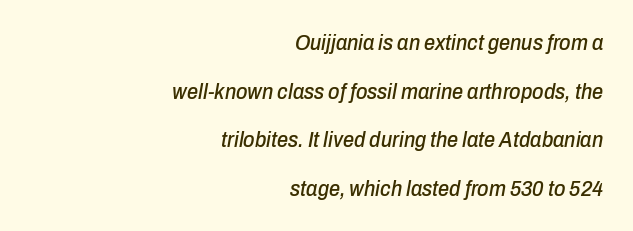
{"italic": "yes", "lean": "right", "slant_degrees": 10, "underline": "no", "align": "right", "line_spacing": "loose", "line_spacing_ratio": 2.21, "letter_spacing": "normal", "letter_spacing_em": 0.0, "glyph_px": 22}
